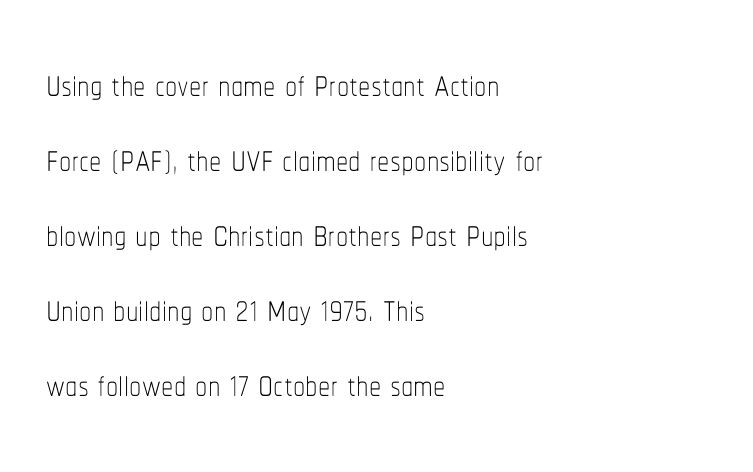
Does the leading feel generous? No, just average. This rendering uses left alignment, leaving the right contour irregular. The passage shown is typed in a proportional face where columns would drift. Stroke mass is kept to a normal reading level or below. Designer's note — italics off, roman on. A clean baseline with only descenders dipping below it.
